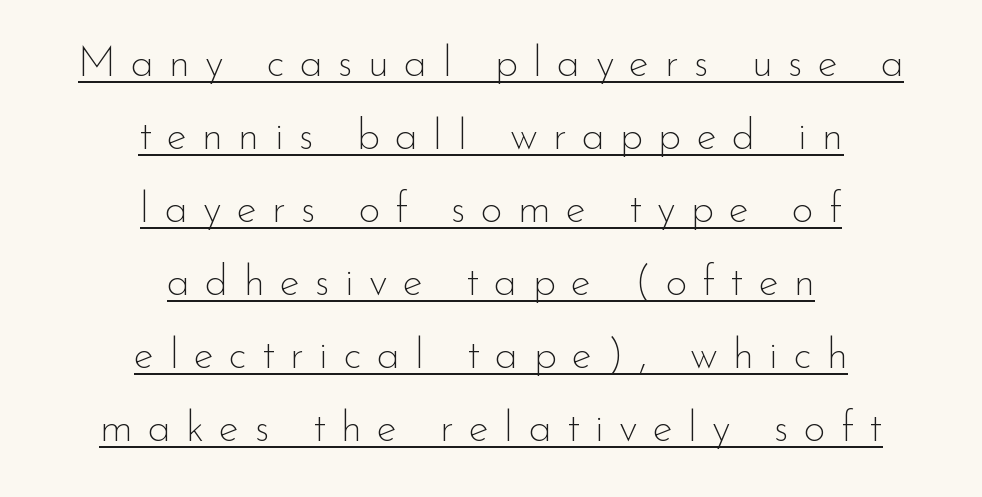
Q: Is the text bold? A: No.
Q: Is the text italic (slanted)? A: No, it is upright.
Q: Is the typeface a serif or a sans-serif typeface? A: Sans-serif.
Q: Is the text underlined? A: Yes.
Q: How is the paragraph aligned? A: Centered.
Q: Is the spacing between letters normal or unusually wide? A: Unusually wide.
Q: Width (condensed, normal, or wide)? A: Normal.
Q: Stroke contrast? A: Low.
Q: x-height? A: Small.
Q: Monospaced? A: No.
